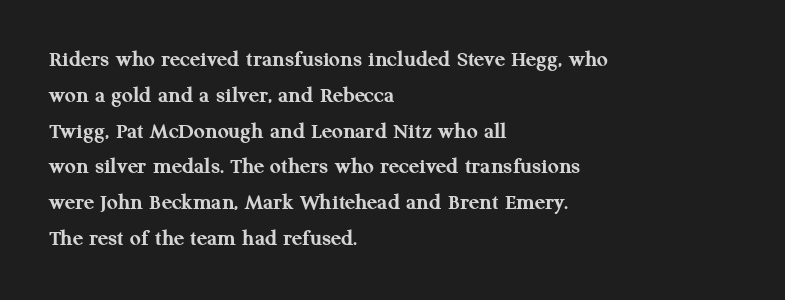
Italic: no, the glyphs are upright roman. Reading down the column, the eye jumps a familiar distance to each next line. Each row of text sits above clean, open space. Chunky letters — that's bold for sure.
